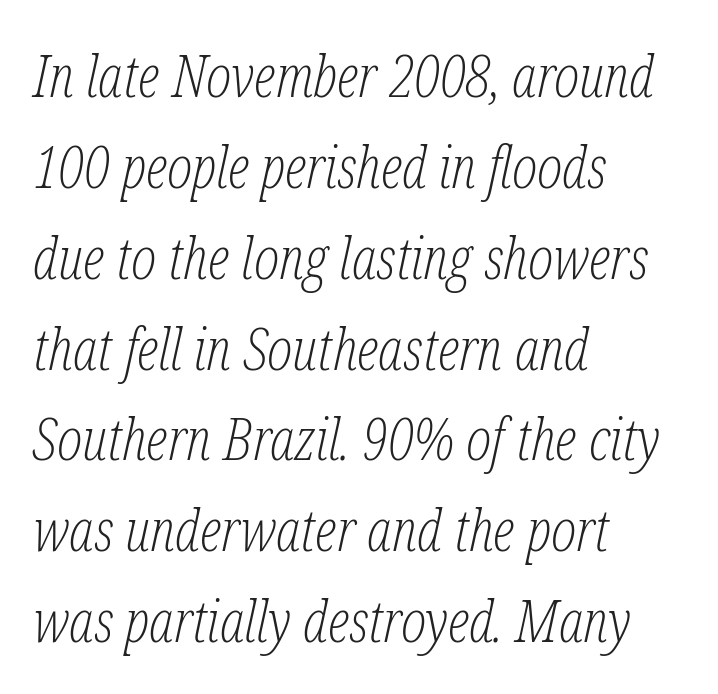
The image shows 59 px light, condensed serif type, italic (leaning right); set left-aligned, normal line spacing (1.54x), normal letter spacing, not underlined; low stroke contrast and a medium x-height.
